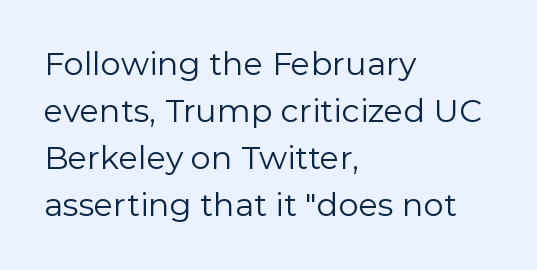
The words here are not underlined. The block of text has a typical density, with ordinary space between rows. A quiet, ordinary-to-light weight characterises the typeface. Does the type have serifs? No, each stem ends abruptly.
